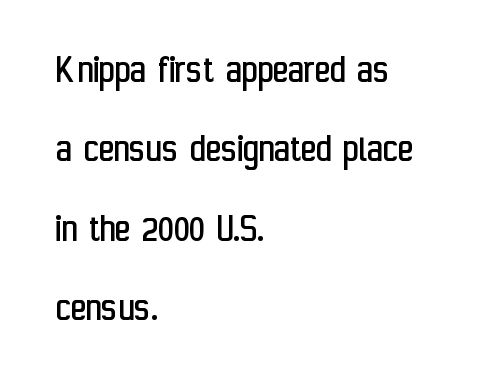
{"serif": "no", "italic": "no", "bold": "no", "weight": "regular", "width": "condensed", "stroke_contrast": "low", "x_height": "medium", "monospaced": "no", "underline": "no", "align": "left", "line_spacing_ratio": 1.89, "letter_spacing": "normal", "letter_spacing_em": 0.0, "glyph_px": 42}
